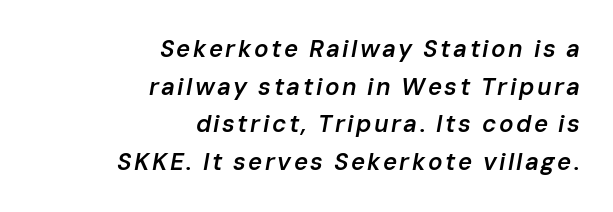
An italicized treatment has been applied to the whole sample. One-word summary of the alignment: right. Clear beneath every line of the passage. Heft: intermediate — a semibold. This block has exactly the height ordinary leading produces.
